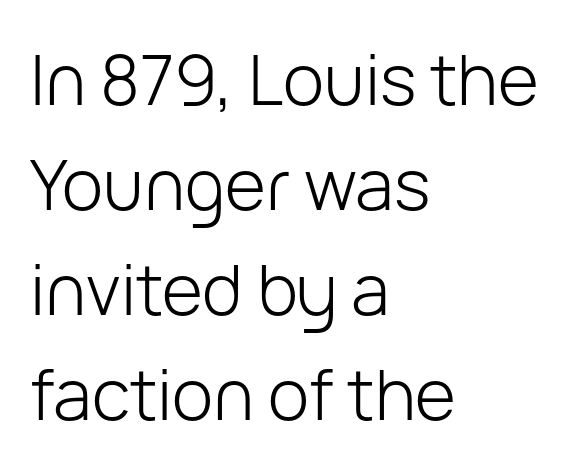
The image shows 70 px light sans-serif type, upright; set left-aligned, normal line spacing (1.5x), normal letter spacing, not underlined; low stroke contrast and a medium x-height.
